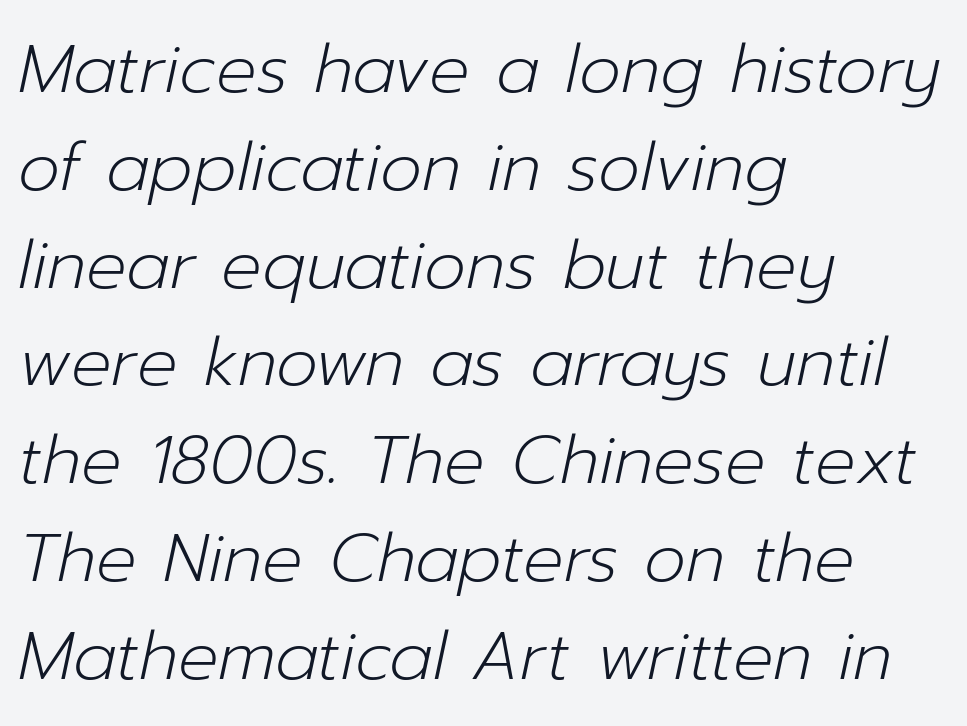
The image shows 67 px light type, italic (leaning right); set left-aligned, normal line spacing (1.46x), normal letter spacing, not underlined; low stroke contrast and a medium x-height.
